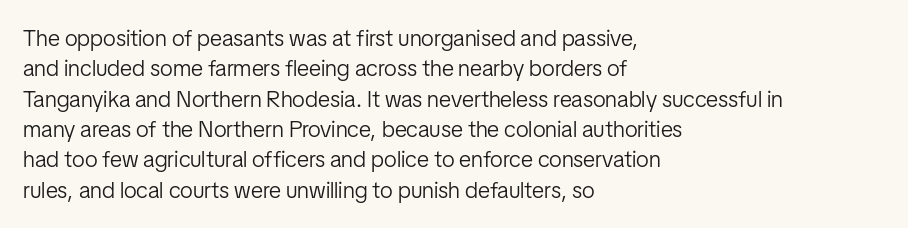
{"italic": "no", "bold": "no", "underline": "no", "align": "left", "line_spacing": "normal", "line_spacing_ratio": 1.32, "letter_spacing": "normal", "letter_spacing_em": 0.0, "glyph_px": 23}
